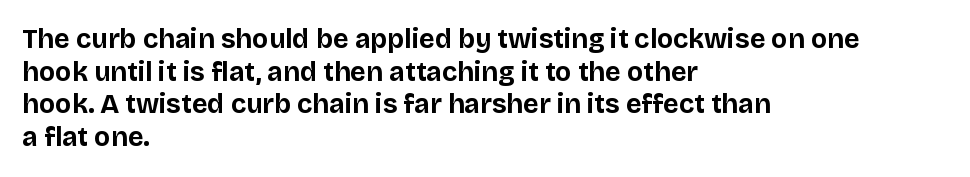
{"italic": "no", "bold": "yes", "underline": "no", "align": "left", "line_spacing_ratio": 1.21, "letter_spacing": "normal", "letter_spacing_em": 0.0, "glyph_px": 27}
